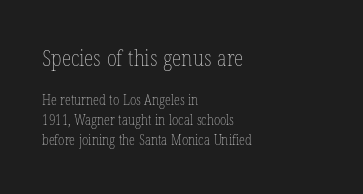
{"italic": "no", "bold": "no", "underline": "no", "align": "left", "line_spacing": "normal", "line_spacing_ratio": 1.4, "letter_spacing": "normal", "letter_spacing_em": 0.0, "larger_block": "first", "size_ratio": 1.57, "glyph_px": 22}
